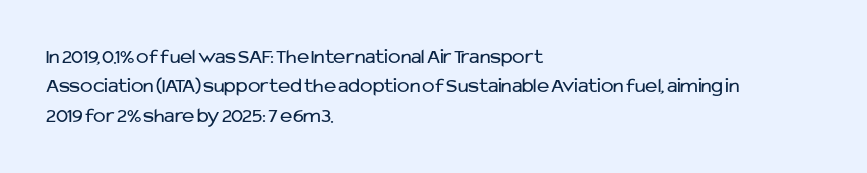
A clean baseline with only descenders dipping below it. If you drew a line through each stem, it would be perfectly vertical. Honestly, the row spacing looks completely unremarkable. Is this a heavy cut? Hardly; it is regular or lighter.
